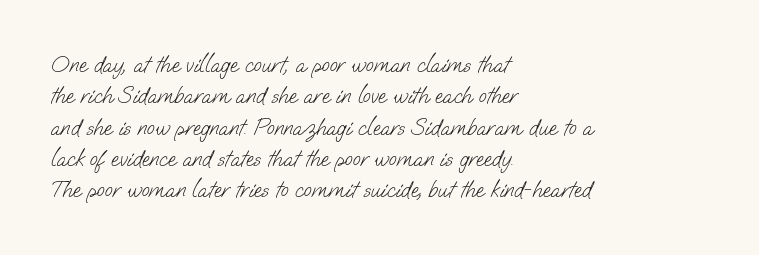
The image shows 23 px text type; set left-aligned, normal line spacing (1.36x), normal letter spacing, not underlined.
